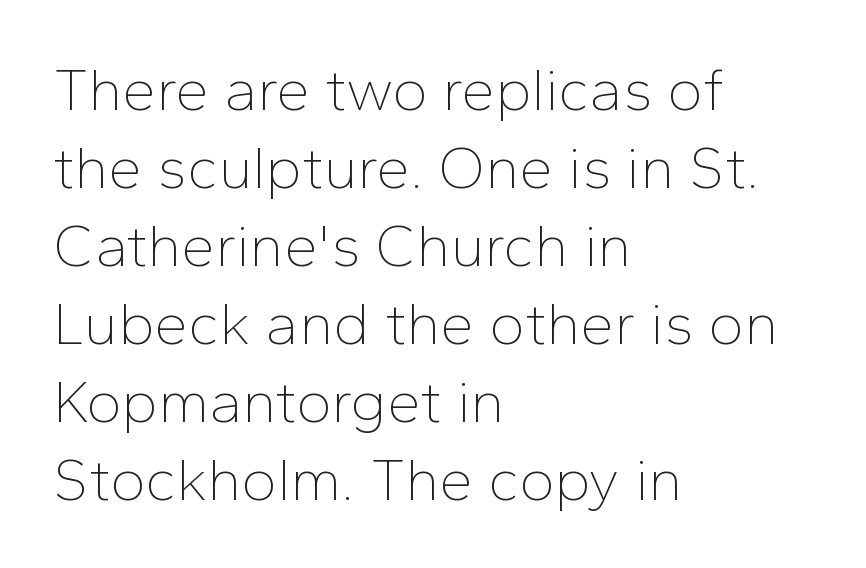
Q: Is the text bold? A: No.
Q: Is the text italic (slanted)? A: No, it is upright.
Q: Is the typeface a serif or a sans-serif typeface? A: Sans-serif.
Q: Is the text underlined? A: No.
Q: How is the paragraph aligned? A: Left-aligned.
Q: Is the spacing between letters normal or unusually wide? A: Normal.
Q: Is the spacing between lines tight, normal or loose? A: Normal.
Q: Width (condensed, normal, or wide)? A: Normal.
Q: Stroke contrast? A: Low.
Q: x-height? A: Medium.
Q: Monospaced? A: No.
